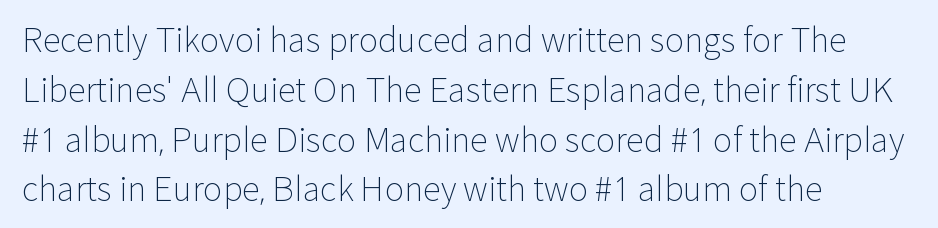
The image shows 33 px light sans-serif type, upright; set left-aligned, normal line spacing (1.51x), normal letter spacing, not underlined; low stroke contrast and a medium x-height.
